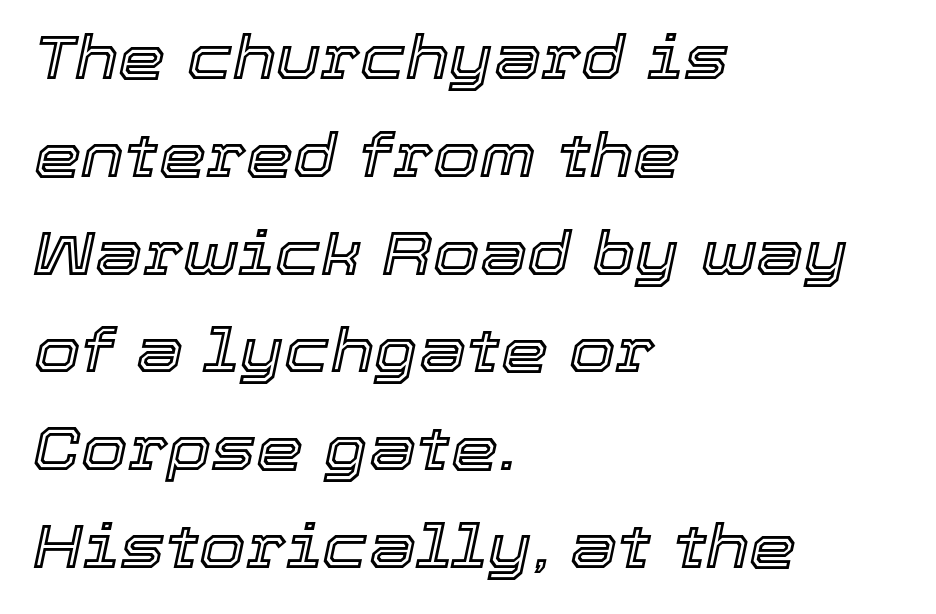
Line beginnings align vertically; line endings do not. Looks like regular typesetting: each glyph gets only the width it needs. Rows of type keep a routine distance in the vertical direction. The text carries the slant typical of an italic or oblique font. Letters rest on an invisible, unmarked baseline. Spacing between characters is what you'd get straight out of the box.
